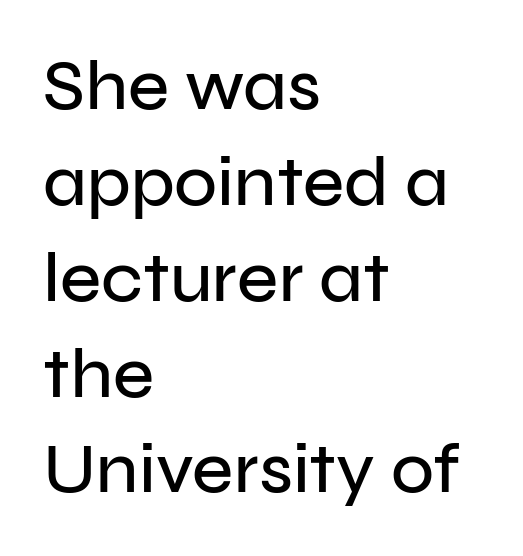
{"serif": "no", "italic": "no", "width": "normal", "stroke_contrast": "low", "x_height": "medium", "monospaced": "no", "underline": "no", "align": "left", "line_spacing": "normal", "line_spacing_ratio": 1.35, "letter_spacing": "normal", "letter_spacing_em": 0.0, "glyph_px": 71}
